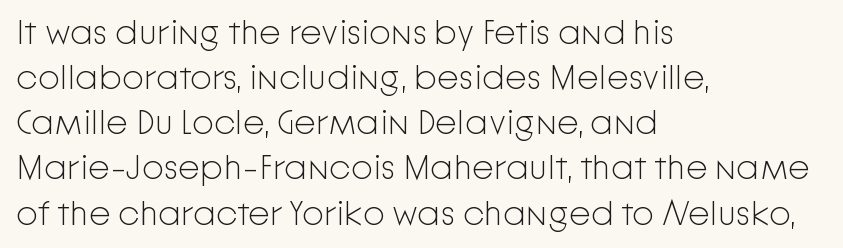
The passage shown is not underscored anywhere. Students, observe: this is what conventionally led text looks like. Each letter keeps its own natural width here, so spacing adapts to shape. Are there feet on the stems? There aren't — it's a sans. These glyphs show unthickened strokes, regular width or finer. How are the letters spaced? Ordinarily, with no added tracking.
